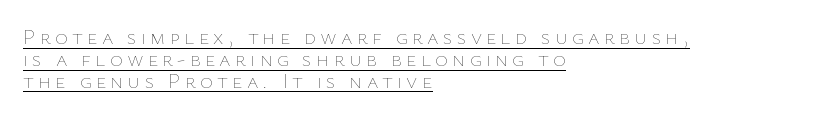
Each line starts at the same left margin while the right side varies. Tall strokes in this sample are plumb rather than angled. Very little white space separates one row of letters from the next. Caption: lettering with a line underneath.
